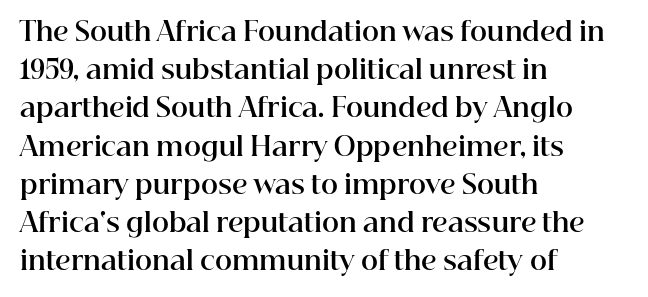
{"italic": "no", "bold": "yes", "underline": "no", "align": "left", "line_spacing": "normal", "line_spacing_ratio": 1.47, "letter_spacing": "normal", "letter_spacing_em": 0.0, "glyph_px": 26}
